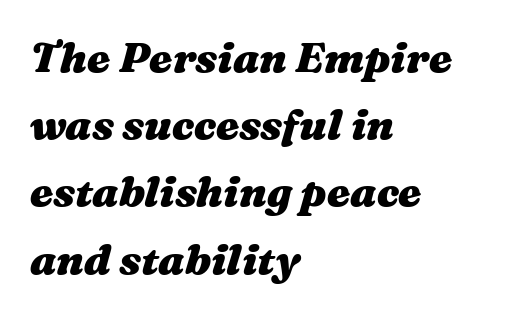
Q: Is the text bold? A: Yes.
Q: Is the text italic (slanted)? A: Yes, it leans right by about 16 degrees.
Q: Is the text underlined? A: No.
Q: How is the paragraph aligned? A: Left-aligned.
Q: Is the spacing between letters normal or unusually wide? A: Normal.
Q: Is the spacing between lines tight, normal or loose? A: Normal.
Q: Width (condensed, normal, or wide)? A: Wide.
Q: Stroke contrast? A: Medium.
Q: x-height? A: Medium.
Q: Monospaced? A: No.
